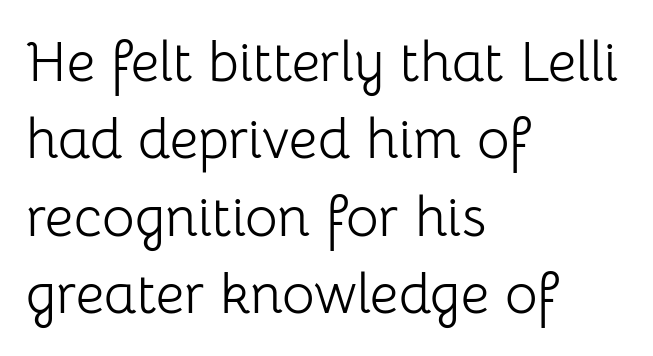
The image shows 56 px light sans-serif type, upright; set left-aligned, normal line spacing (1.38x), normal letter spacing, not underlined; low stroke contrast and a medium x-height.
